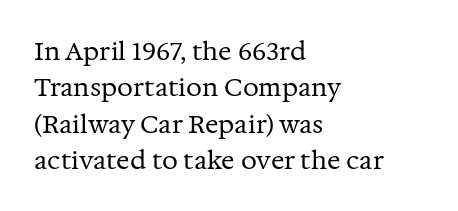
Q: Is the text bold? A: No.
Q: Is the text italic (slanted)? A: No, it is upright.
Q: Is the text underlined? A: No.
Q: How is the paragraph aligned? A: Left-aligned.
Q: Is the spacing between letters normal or unusually wide? A: Normal.
Q: Is the spacing between lines tight, normal or loose? A: Normal.
